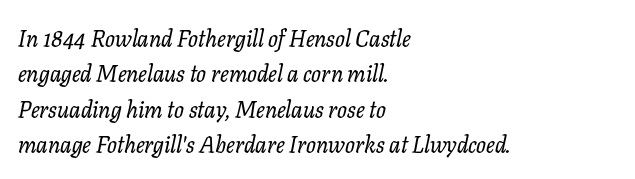
Q: Is the text italic (slanted)? A: Yes, it leans right by about 11 degrees.
Q: Is the text underlined? A: No.
Q: How is the paragraph aligned? A: Left-aligned.
Q: Is the spacing between letters normal or unusually wide? A: Normal.
Q: Is the spacing between lines tight, normal or loose? A: Normal.
